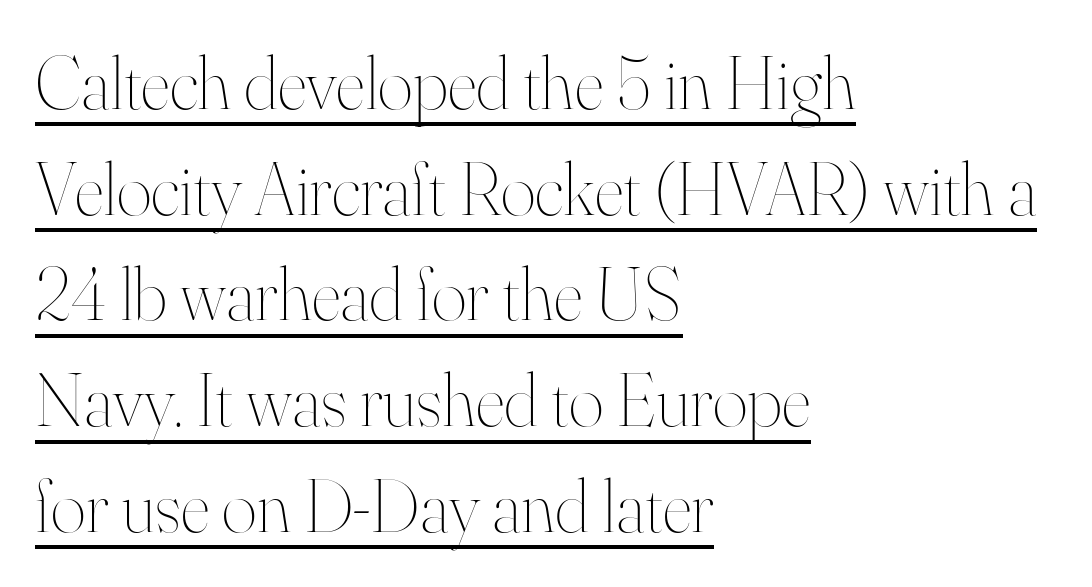
Think of a printed novel: that variable character pitch is what you see here. This sample uses plain, unmodified letter spacing. No letter is thick-stroked: the sample isn't bold. The letters stand straight up with perfectly vertical stems.
